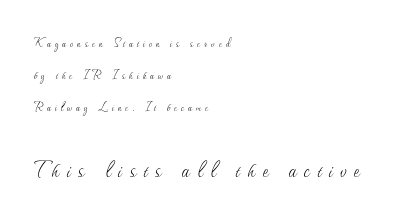
{"bold": "no", "underline": "no", "align": "left", "line_spacing": "loose", "line_spacing_ratio": 2.29, "letter_spacing": "wide", "letter_spacing_em": 0.28, "larger_block": "second", "size_ratio": 1.93, "glyph_px": 27}
